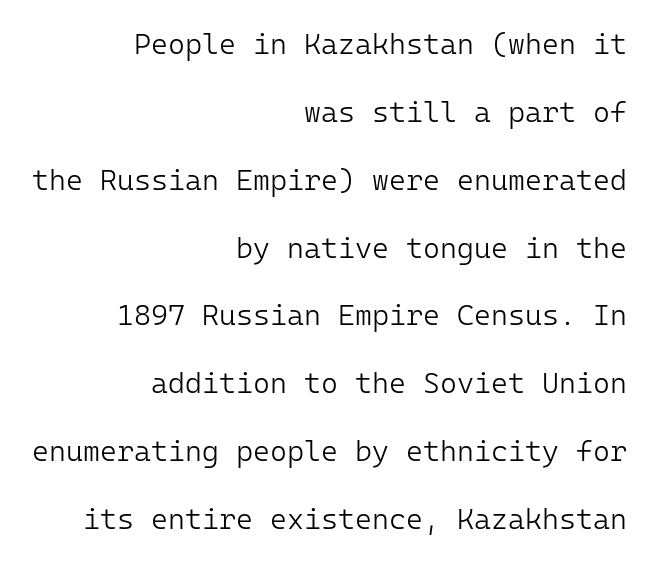
{"serif": "no", "italic": "no", "bold": "no", "weight": "light", "width": "normal", "stroke_contrast": "low", "x_height": "medium", "monospaced": "yes", "underline": "no", "align": "right", "line_spacing": "loose", "line_spacing_ratio": 2.34, "letter_spacing": "normal", "letter_spacing_em": 0.0, "glyph_px": 29}
